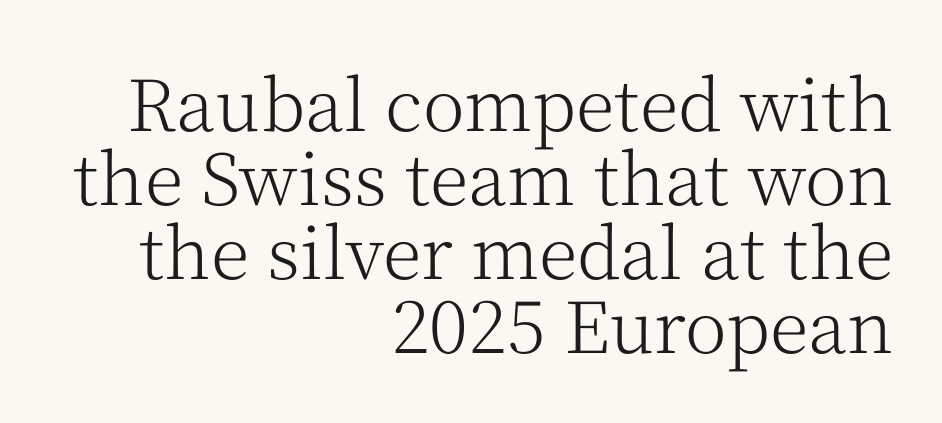
Q: Is the text bold? A: No.
Q: Is the text italic (slanted)? A: No, it is upright.
Q: Is the typeface a serif or a sans-serif typeface? A: Serif.
Q: Is the text underlined? A: No.
Q: How is the paragraph aligned? A: Right-aligned.
Q: Is the spacing between letters normal or unusually wide? A: Normal.
Q: Is the spacing between lines tight, normal or loose? A: Tight.
Q: Width (condensed, normal, or wide)? A: Normal.
Q: Stroke contrast? A: Medium.
Q: x-height? A: Medium.
Q: Monospaced? A: No.
